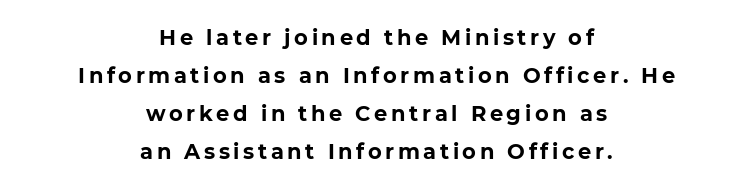
The image shows 21 px bold type; set centered, line spacing 1.81x, not underlined.
